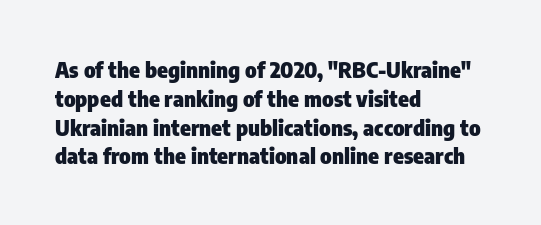
The rows are spaced the way most documents space them. Its strokes are broad and dark, the hallmark of bold type. Posture: upright roman. A bare baseline throughout the passage.
